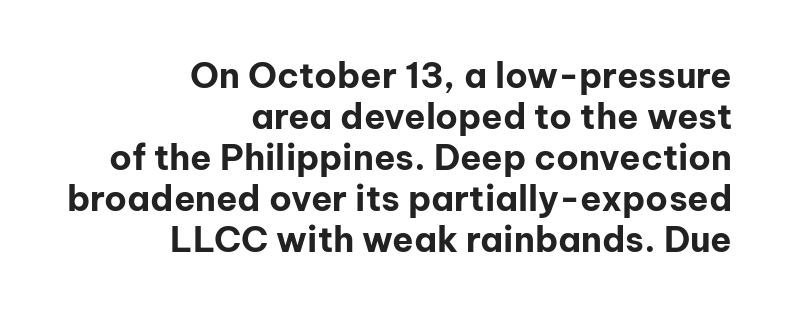
Does extra space separate the letters? No, they use regular spacing. Heft: maximum for text — a bold. Letterform terminals end flat and unadorned throughout the passage. Notice how the passage keeps a crisp vertical edge on the right only. These lines are rendered in a variable-pitch font. Italic? Not at all — the glyphs are vertical.
